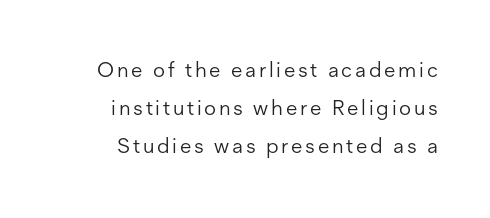
Typeset ragged left — the right edge is the straight one. Weight: regular or lighter. Designer's note — italics off, roman on. This rendering features lettering with no underline.
